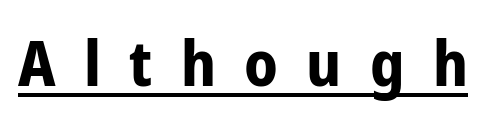
{"serif": "no", "italic": "no", "bold": "yes", "weight": "bold", "width": "condensed", "stroke_contrast": "low", "x_height": "medium", "monospaced": "no", "underline": "yes", "letter_spacing": "wide", "letter_spacing_em": 0.45, "glyph_px": 63}
